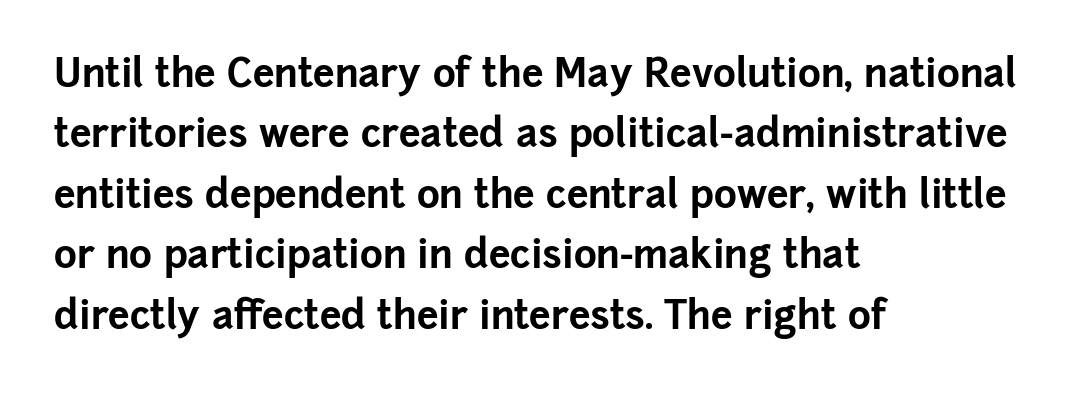
Weight check: bold — yes, fully. The passage shown is not underscored anywhere. Leading: standard. The typesetter chose a ragged-right arrangement here.
